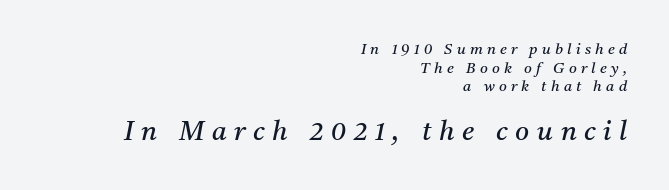
{"italic": "yes", "lean": "right", "slant_degrees": 11, "bold": "no", "underline": "no", "align": "right", "line_spacing_ratio": 1.24, "letter_spacing": "wide", "letter_spacing_em": 0.28, "larger_block": "second", "size_ratio": 1.8, "glyph_px": 27}
